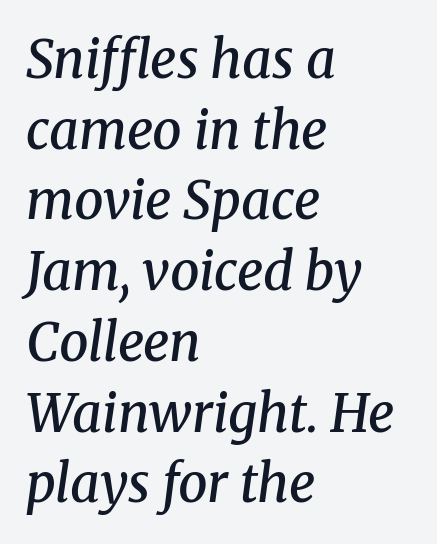
The rendering uses a semibold face; strokes are thickened but not to full bold. Vertical spacing — default. You could call the tracking neutral — neither tight nor loose. These lines are set flush left with a ragged right edge. The letters are slanted; this is an italic face.
